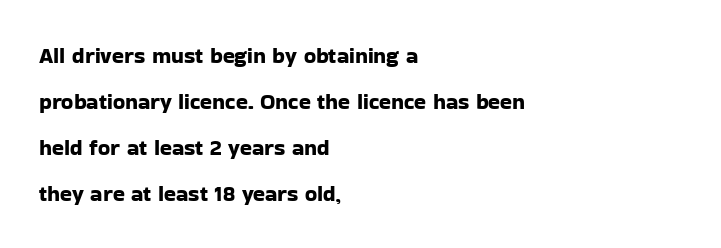
The image shows 22 px text type, upright; set left-aligned, loose line spacing (2.09x), normal letter spacing, not underlined.
